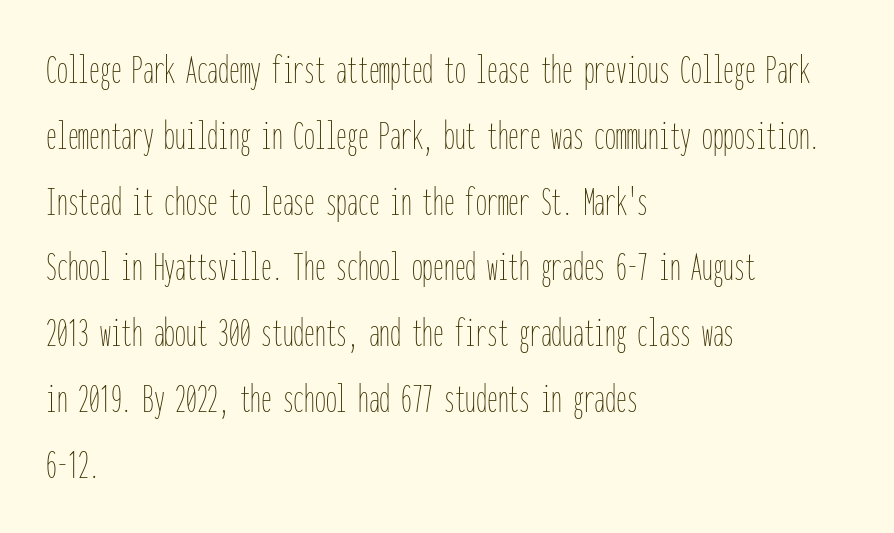
Q: Is the text bold? A: No.
Q: Is the text italic (slanted)? A: No, it is upright.
Q: Is the text underlined? A: No.
Q: How is the paragraph aligned? A: Left-aligned.
Q: Is the spacing between letters normal or unusually wide? A: Normal.
Q: Is the spacing between lines tight, normal or loose? A: Normal.
Q: Width (condensed, normal, or wide)? A: Condensed.
Q: Stroke contrast? A: Low.
Q: x-height? A: Medium.
Q: Monospaced? A: Yes.
